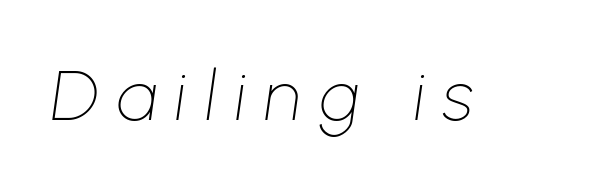
The image shows 70 px thin type, italic (leaning right); set unusually wide letter spacing (+0.27 em), not underlined; low stroke contrast and a medium x-height.
